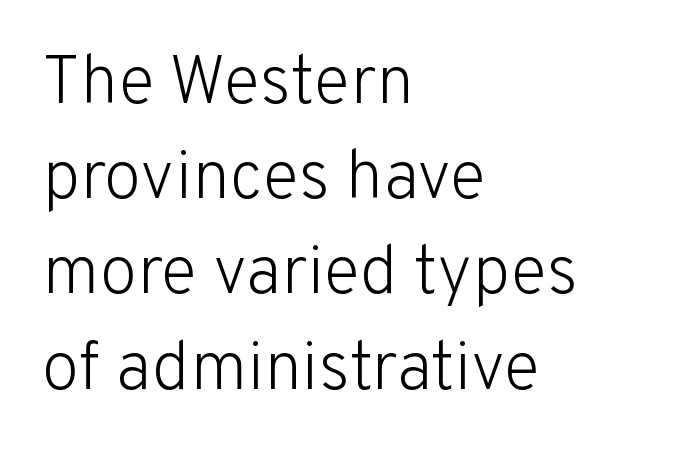
Q: Is the text bold? A: No.
Q: Is the text italic (slanted)? A: No, it is upright.
Q: Is the typeface a serif or a sans-serif typeface? A: Sans-serif.
Q: Is the text underlined? A: No.
Q: How is the paragraph aligned? A: Left-aligned.
Q: Is the spacing between letters normal or unusually wide? A: Normal.
Q: Is the spacing between lines tight, normal or loose? A: Normal.
Q: Width (condensed, normal, or wide)? A: Normal.
Q: Stroke contrast? A: Low.
Q: x-height? A: Medium.
Q: Monospaced? A: No.
